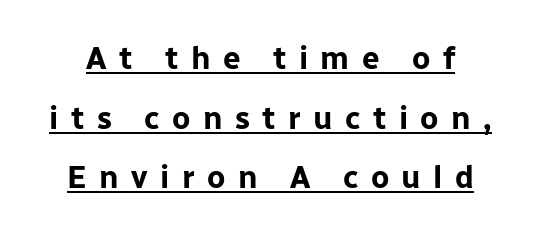
The image shows 31 px bold sans-serif type, upright; set loose line spacing (1.92x), unusually wide letter spacing (+0.4 em), underlined; low stroke contrast and a medium x-height.
